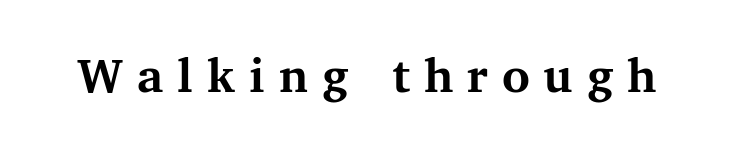
{"serif": "yes", "italic": "no", "bold": "yes", "weight": "semibold", "width": "normal", "stroke_contrast": "medium", "x_height": "medium", "monospaced": "no", "underline": "no", "letter_spacing": "wide", "letter_spacing_em": 0.26, "glyph_px": 53}
